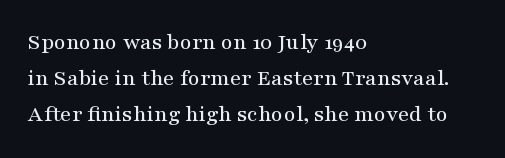
{"italic": "no", "underline": "no", "align": "left", "line_spacing": "normal", "line_spacing_ratio": 1.57, "letter_spacing": "normal", "letter_spacing_em": 0.0, "glyph_px": 23}
